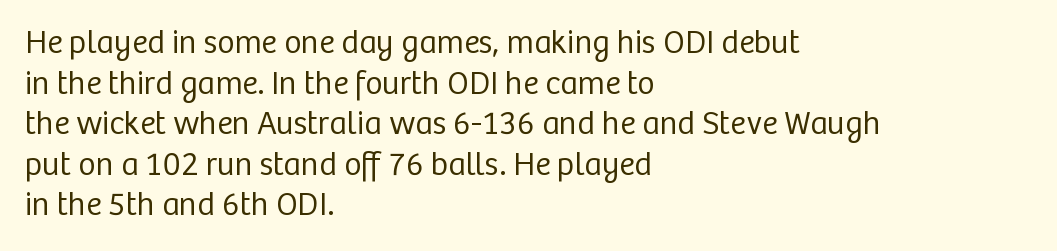
Q: Is the text bold? A: No.
Q: Is the text italic (slanted)? A: No, it is upright.
Q: Is the typeface a serif or a sans-serif typeface? A: Sans-serif.
Q: Is the text underlined? A: No.
Q: How is the paragraph aligned? A: Left-aligned.
Q: Is the spacing between letters normal or unusually wide? A: Normal.
Q: Width (condensed, normal, or wide)? A: Normal.
Q: Stroke contrast? A: Low.
Q: x-height? A: Medium.
Q: Monospaced? A: No.
